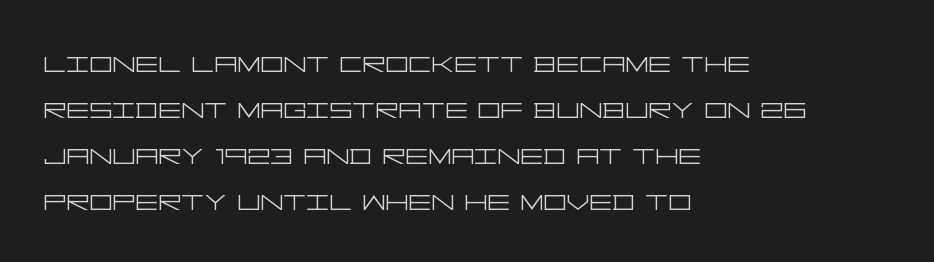
Quick note: not italic, upright. A typesetter would call this leading conventional body-copy spacing. A quiet, ordinary-to-light weight characterises the typeface. Between one letter and the next there's only the usual sliver of space. Unmarked baselines from the first word to the last. Letterform terminals end flat and unadorned throughout the passage.
